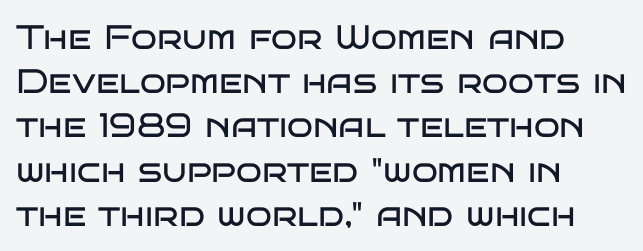
The image shows 34 px regular-weight, wide sans-serif type, upright; set left-aligned, normal line spacing (1.3x), normal letter spacing, not underlined; low stroke contrast and a large x-height.
